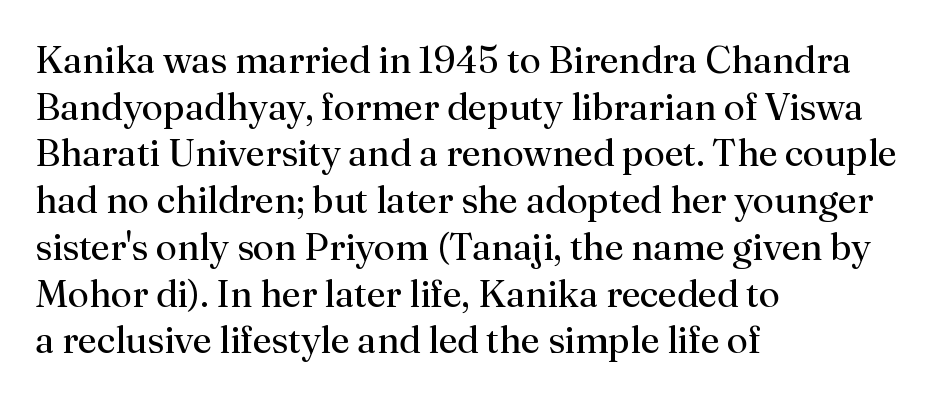
{"serif": "yes", "italic": "no", "bold": "no", "weight": "regular", "width": "normal", "stroke_contrast": "medium", "x_height": "small", "monospaced": "no", "underline": "no", "align": "left", "line_spacing_ratio": 1.23, "letter_spacing": "normal", "letter_spacing_em": 0.0, "glyph_px": 38}
